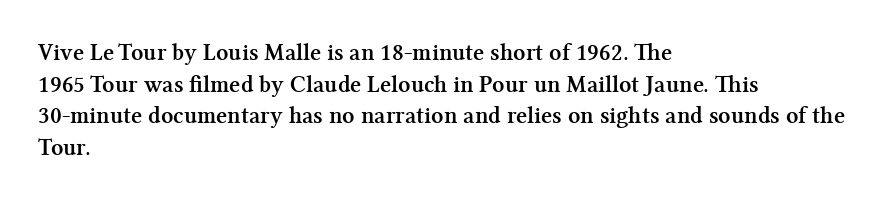
{"italic": "no", "bold": "yes", "underline": "no", "align": "left", "line_spacing": "normal", "line_spacing_ratio": 1.32, "letter_spacing": "normal", "letter_spacing_em": 0.0, "glyph_px": 24}
